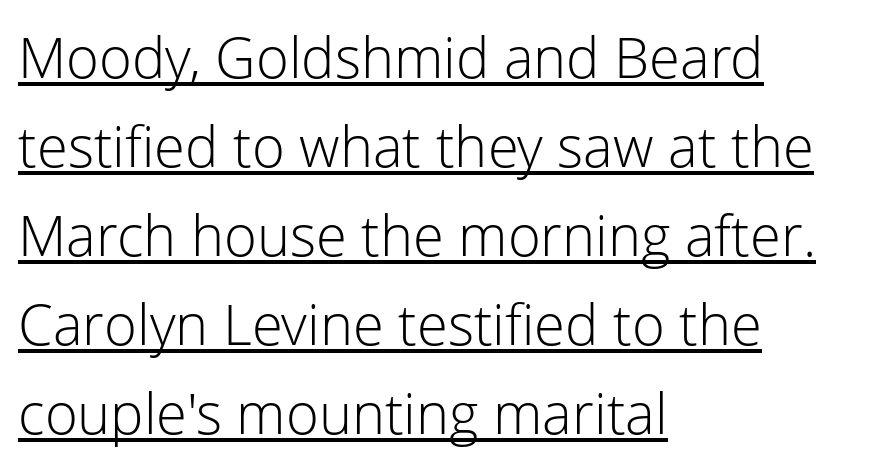
Spacing verdict: proportional, widths tailored to each character. Ink coverage per letter is moderate at most. The passage shown stacks its lines at a standard gap. The line texture is even and compact thanks to regular tracking. These characters rest on top of a visible drawn line.
